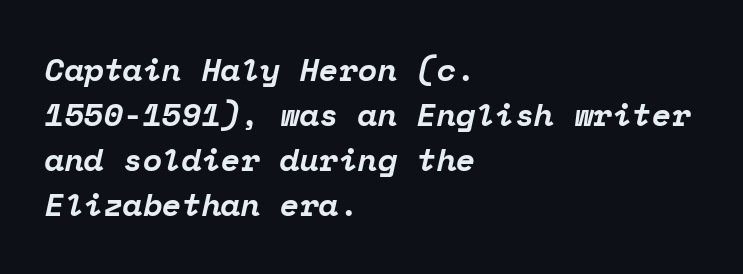
{"serif": "yes", "italic": "yes", "lean": "right", "slant_degrees": 12, "bold": "yes", "weight": "bold", "width": "normal", "stroke_contrast": "low", "x_height": "medium", "monospaced": "yes", "underline": "no", "align": "left", "line_spacing": "normal", "line_spacing_ratio": 1.41, "letter_spacing": "normal", "letter_spacing_em": 0.0, "glyph_px": 32}
